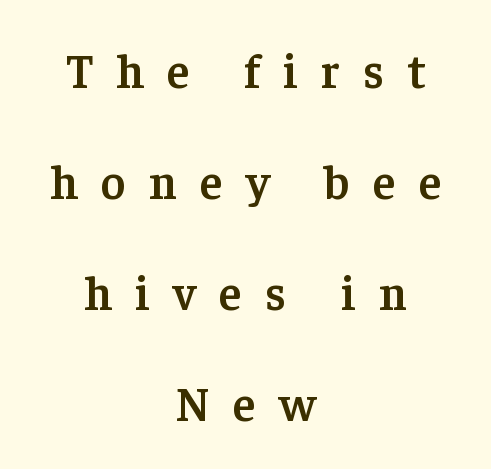
{"serif": "yes", "italic": "no", "bold": "semi", "weight": "semibold", "width": "normal", "stroke_contrast": "low", "x_height": "medium", "monospaced": "no", "underline": "no", "align": "center", "line_spacing": "loose", "line_spacing_ratio": 2.31, "letter_spacing": "wide", "letter_spacing_em": 0.48, "glyph_px": 48}
